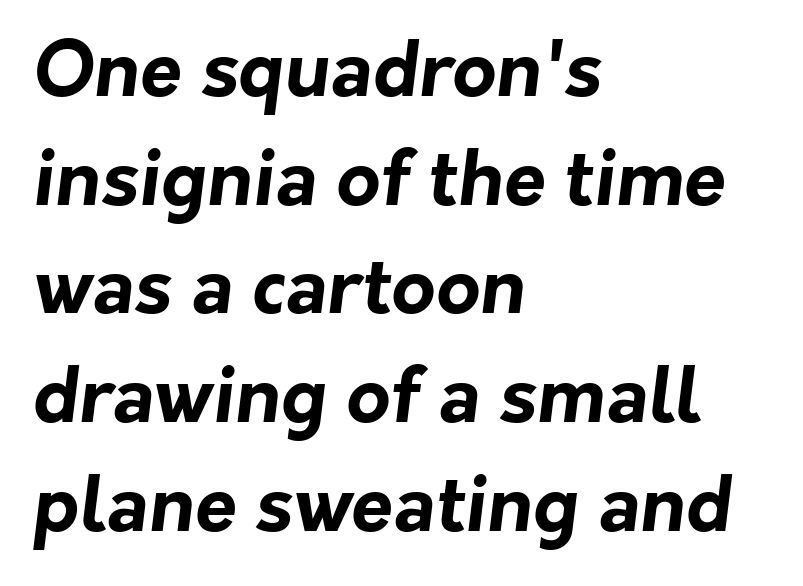
The image shows 76 px bold sans-serif type; set left-aligned, normal line spacing (1.43x), normal letter spacing, not underlined; low stroke contrast and a medium x-height.
